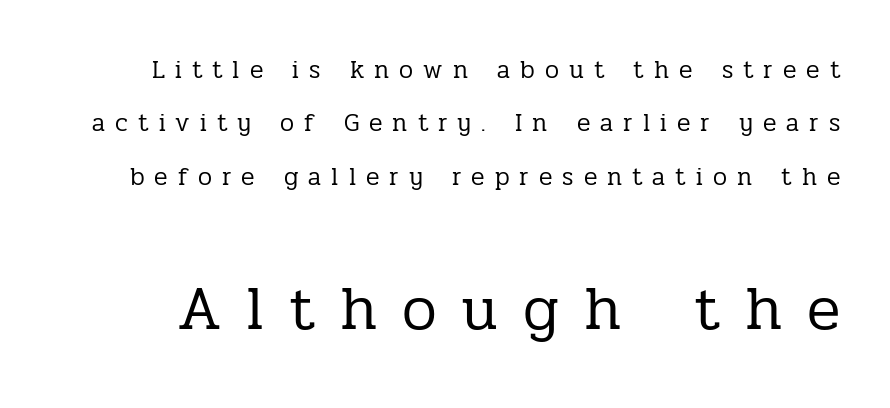
{"serif": "yes", "italic": "no", "bold": "no", "weight": "regular", "width": "normal", "stroke_contrast": "low", "x_height": "medium", "monospaced": "no", "underline": "no", "line_spacing": "loose", "line_spacing_ratio": 2.14, "letter_spacing": "wide", "letter_spacing_em": 0.4, "larger_block": "second", "size_ratio": 2.48, "glyph_px": 62}
